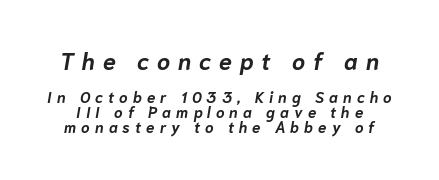
{"italic": "yes", "lean": "right", "slant_degrees": 10, "bold": "yes", "underline": "no", "line_spacing": "tight", "line_spacing_ratio": 1.01, "letter_spacing": "wide", "letter_spacing_em": 0.34, "larger_block": "first", "size_ratio": 1.53, "glyph_px": 23}
